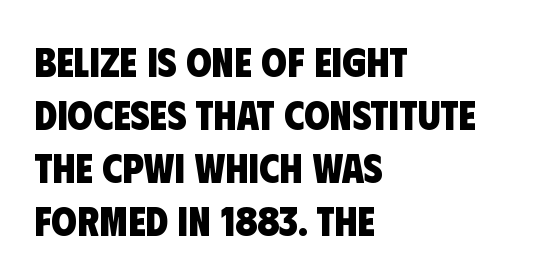
The block of text has a typical density, with ordinary space between rows. Alignment: flush left. There is no visible air inserted between adjacent glyphs. Each row of text sits above clean, open space. Typographic density is high because the face is bold. Unlike a traditional serif, this face leaves its strokes unadorned.
